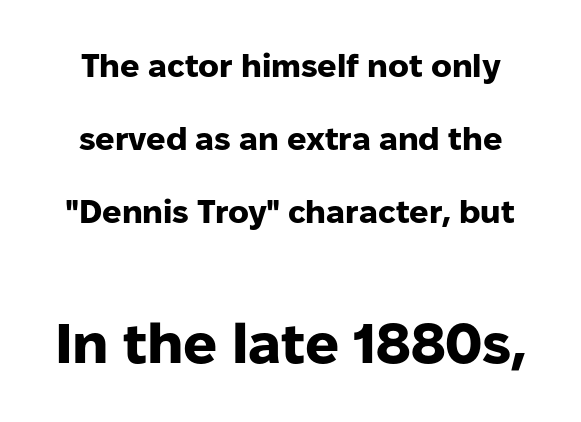
Does the weight exceed regular? Yes, all the way to bold. Is this a fixed-width face? No — the glyphs have proportional, varying widths. Italic: no, the glyphs are upright roman. Regarding leading, the lines here are spaced well apart.
